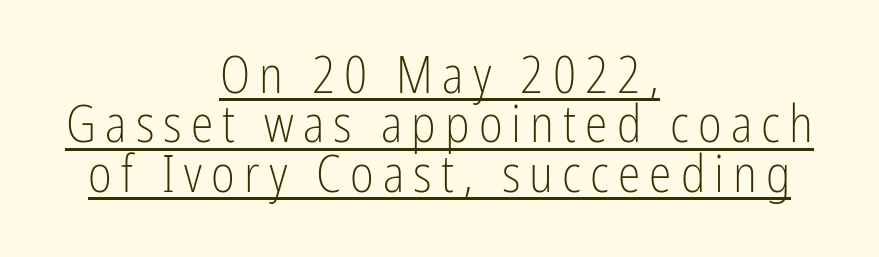
Q: Is the text bold? A: No.
Q: Is the text italic (slanted)? A: No, it is upright.
Q: Is the typeface a serif or a sans-serif typeface? A: Sans-serif.
Q: Is the text underlined? A: Yes.
Q: How is the paragraph aligned? A: Centered.
Q: Is the spacing between lines tight, normal or loose? A: Tight.
Q: Width (condensed, normal, or wide)? A: Condensed.
Q: Stroke contrast? A: Low.
Q: x-height? A: Medium.
Q: Monospaced? A: No.
